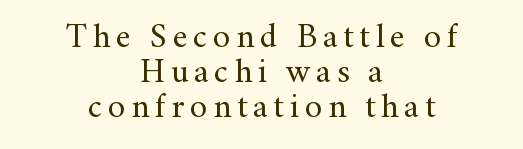
{"serif": "yes", "italic": "no", "bold": "no", "weight": "regular", "width": "normal", "stroke_contrast": "medium", "x_height": "small", "monospaced": "no", "underline": "no", "align": "center", "line_spacing": "tight", "line_spacing_ratio": 1.03, "glyph_px": 34}
